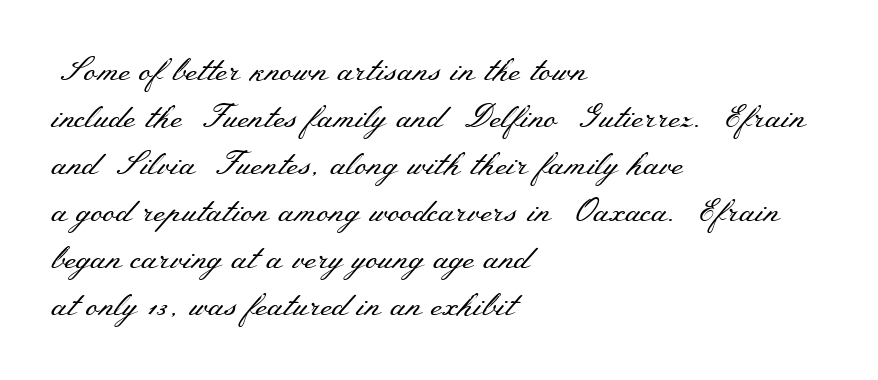
The image shows 32 px regular-weight, wide serif type; set left-aligned, normal line spacing (1.47x), normal letter spacing, not underlined; medium stroke contrast and a small x-height.
